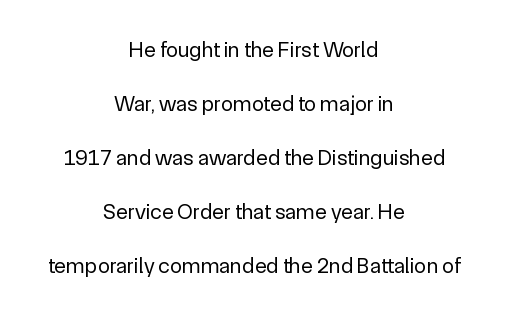
The tracking reads as untouched default to a designer's eye. Typeset on center — no edge is straight. Is the type heavy? It reads as light-to-regular instead. The specimen reads as upright at a glance. This sample trades compactness for vertical openness between lines.
